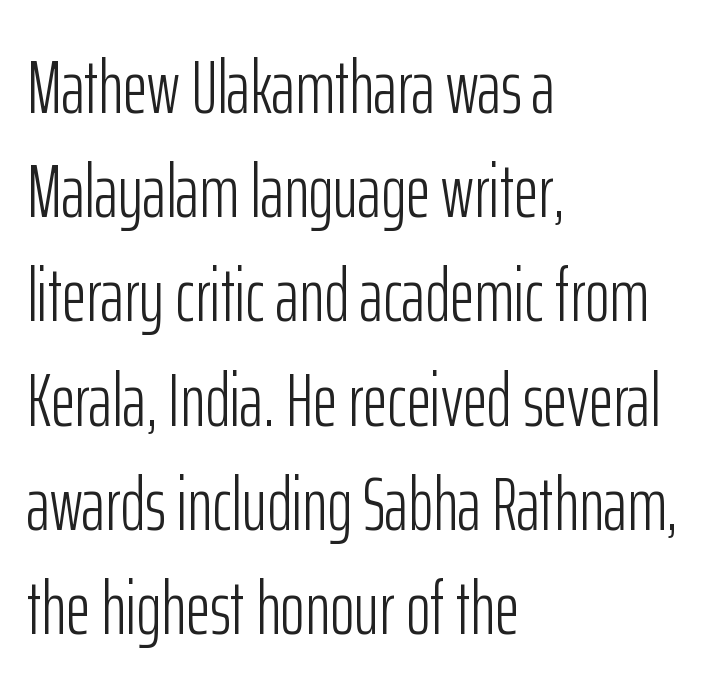
{"serif": "no", "italic": "no", "bold": "no", "weight": "light", "width": "condensed", "stroke_contrast": "low", "x_height": "medium", "monospaced": "no", "underline": "no", "align": "left", "line_spacing": "normal", "line_spacing_ratio": 1.39, "letter_spacing": "normal", "letter_spacing_em": 0.0, "glyph_px": 75}
